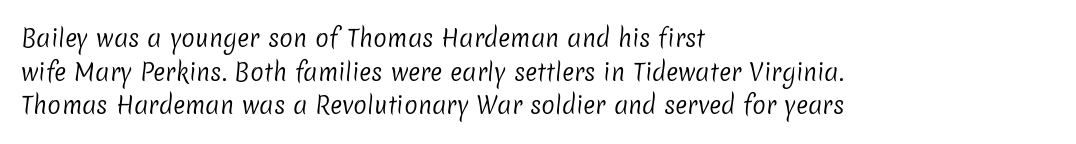
The cut favours lightness, reaching ordinary text weight at its darkest. The specimen omits any rule beneath the text block's lines. Alignment: flush left. This sample keeps an unexceptional amount of space between lines. Words appear dense and cohesive because spacing is normal.
